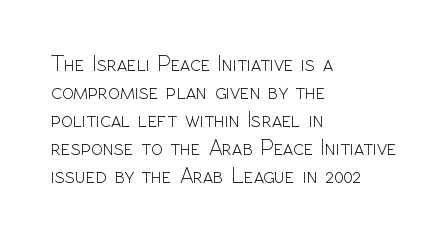
No extra ink here — the face is not bold. Students, observe: this is what conventionally led text looks like. Visually the block forms a straight wall on the left and a jagged coastline on the right. Clear beneath every line of the passage.
